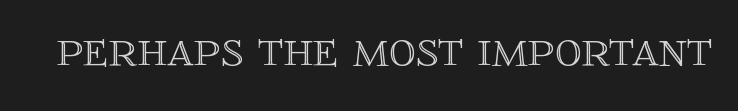
This sample uses plain, unmodified letter spacing. This rendering features lettering with no underline. When letters stand straight like this, we call the style roman or upright. Is this a fixed-width face? No — the glyphs have proportional, varying widths.
